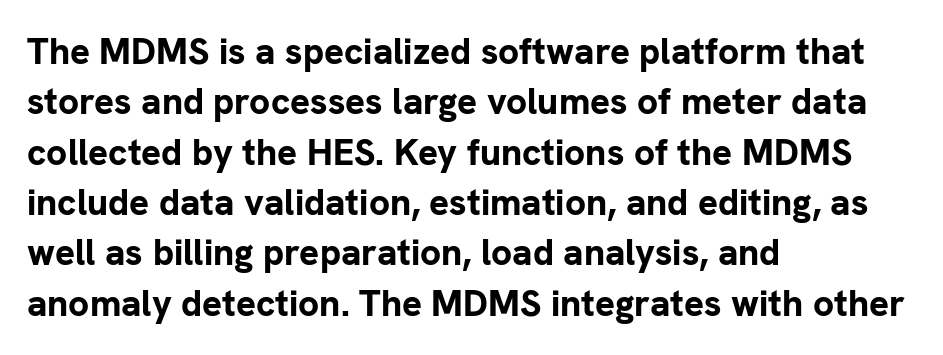
Designer's note — italics off, roman on. Leading matches the norm, producing a regular column. Students, this is bold: see how much ink each stroke carries. Character widths vary here, with narrow letters taking less room than wide ones. The passage is arranged the way most books set body copy — flush left. Nope, no serifs anywhere on these letters.
